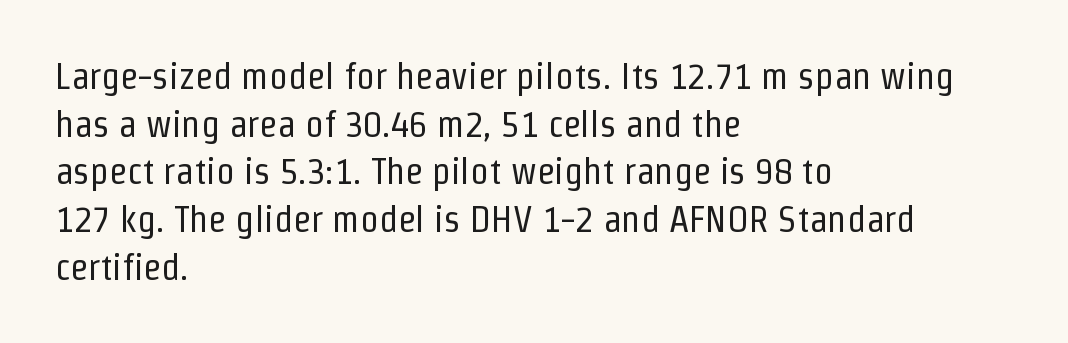
{"serif": "no", "italic": "no", "bold": "no", "weight": "regular", "width": "condensed", "stroke_contrast": "low", "x_height": "medium", "monospaced": "no", "underline": "no", "align": "left", "line_spacing": "normal", "line_spacing_ratio": 1.29, "letter_spacing": "normal", "letter_spacing_em": 0.0, "glyph_px": 37}
